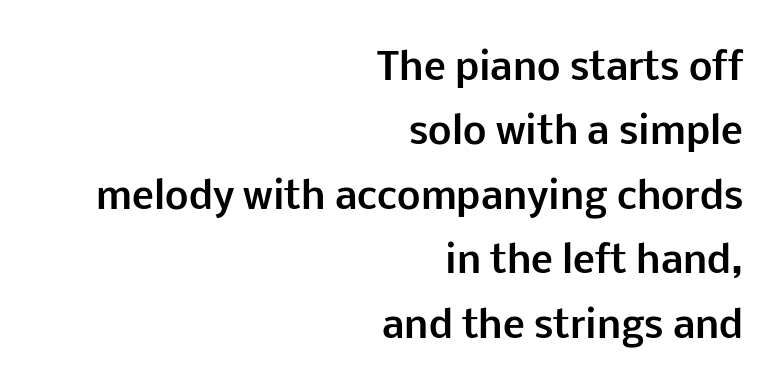
{"serif": "no", "italic": "no", "bold": "yes", "weight": "bold", "width": "normal", "stroke_contrast": "low", "x_height": "medium", "monospaced": "no", "underline": "no", "align": "right", "line_spacing_ratio": 1.74, "letter_spacing": "normal", "letter_spacing_em": 0.0, "glyph_px": 37}
